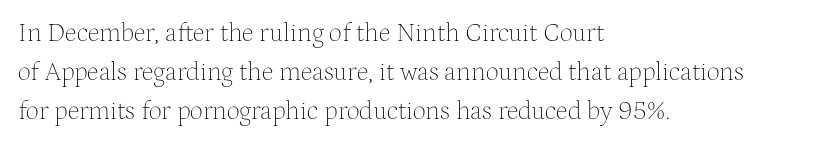
Each new line begins a customary step beneath the previous one. Students, note that the glyphs here touch the page at normal intervals. Letters rest on an invisible, unmarked baseline. Posture: upright roman.
